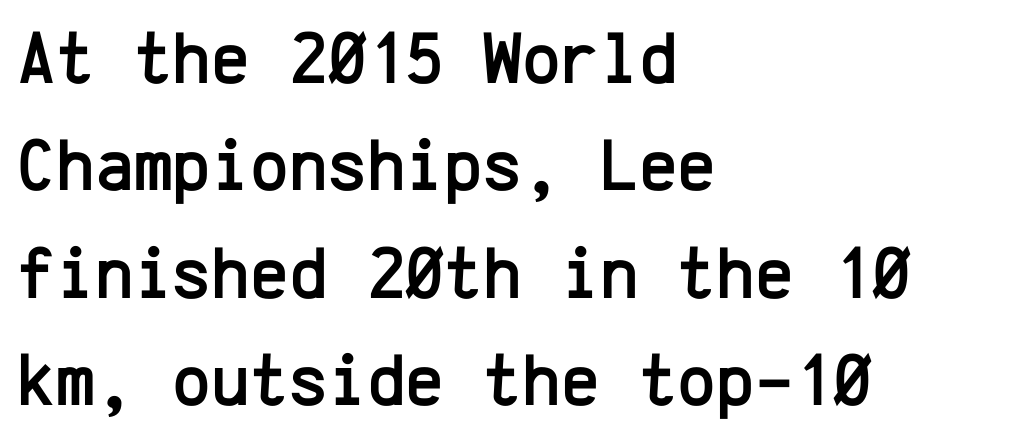
Q: Is the text italic (slanted)? A: No, it is upright.
Q: Is the typeface a serif or a sans-serif typeface? A: Sans-serif.
Q: Is the text underlined? A: No.
Q: How is the paragraph aligned? A: Left-aligned.
Q: Is the spacing between letters normal or unusually wide? A: Normal.
Q: Is the spacing between lines tight, normal or loose? A: Normal.
Q: Width (condensed, normal, or wide)? A: Normal.
Q: Stroke contrast? A: Low.
Q: x-height? A: Medium.
Q: Monospaced? A: Yes.
